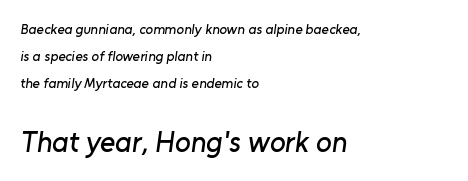
Each row of text sits above clean, open space. The face used here appears at its bigger size in the lower chunk. The letters advance in unequal steps, a hallmark of proportional type. Successive baselines arrive slowly, with a big drop between each. Is the letter spacing exaggerated? No — it looks like the ordinary default. Observe the absence of serifs on each vertical stroke in this sample.
